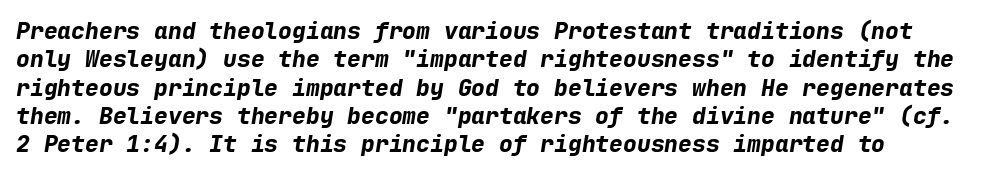
{"italic": "yes", "lean": "right", "slant_degrees": 9, "bold": "yes", "underline": "no", "line_spacing_ratio": 1.23, "letter_spacing": "normal", "letter_spacing_em": 0.0, "glyph_px": 23}
